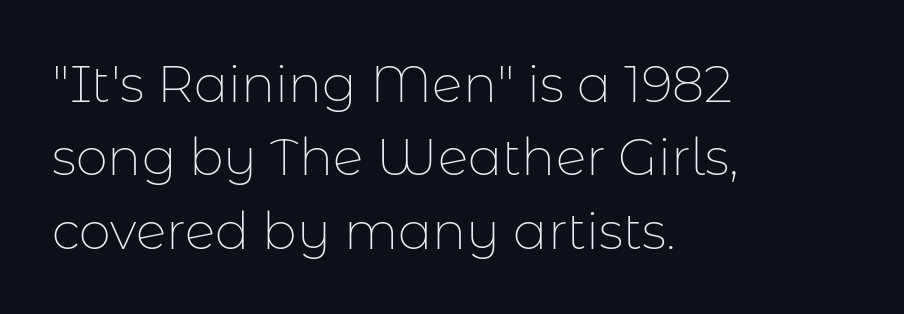
These lines are set flush left with a ragged right edge. Any mark beneath the type? The region is blank. Caption: face not bold, strokes unweighted. Nobody touched the tracking dial on this one. No feet cap the strokes, marking this as sans-serif type.
